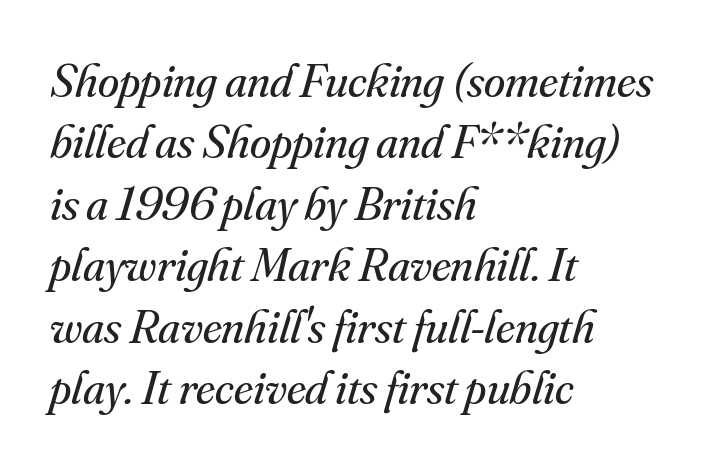
The image shows 48 px regular-weight serif type, italic (leaning right); set left-aligned, normal line spacing (1.28x), normal letter spacing, not underlined; medium stroke contrast and a small x-height.
